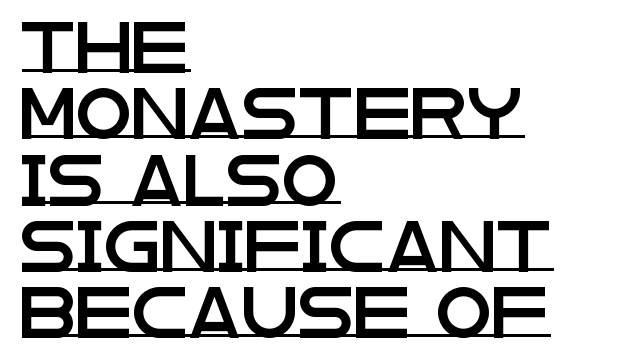
Where is the straight margin? On the left. Descenders here cross a horizontal rule under the line. The font's upright variant was chosen for this text. A normal amount of white space separates one row of letters from the next. How are the letters spaced? Ordinarily, with no added tracking.
